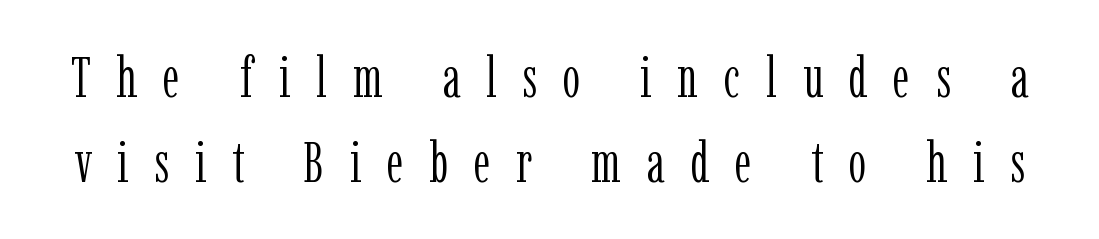
{"serif": "yes", "italic": "no", "bold": "no", "weight": "light", "width": "condensed", "stroke_contrast": "low", "x_height": "medium", "monospaced": "no", "underline": "no", "line_spacing": "normal", "line_spacing_ratio": 1.49, "letter_spacing": "wide", "letter_spacing_em": 0.45, "glyph_px": 57}
